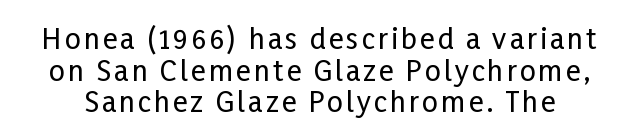
Notice how the stems are strictly vertical — no italics here. Line spacing here is tight. These lines are rendered in a variable-pitch font. I'd call this a sans setting — the letters go barefoot. Check the space under the baseline: it is left empty.
